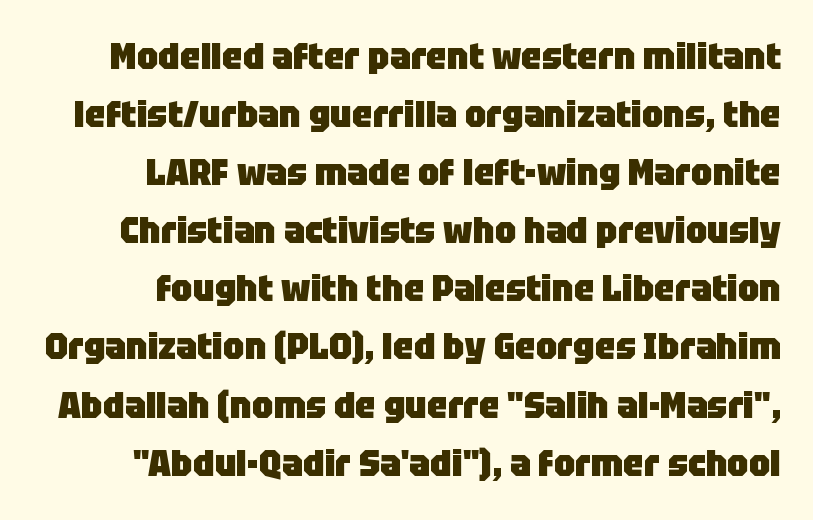
{"serif": "no", "italic": "no", "bold": "yes", "weight": "heavy", "width": "normal", "stroke_contrast": "low", "x_height": "large", "monospaced": "no", "underline": "no", "align": "right", "line_spacing": "normal", "line_spacing_ratio": 1.57, "letter_spacing": "normal", "letter_spacing_em": 0.0, "glyph_px": 37}
